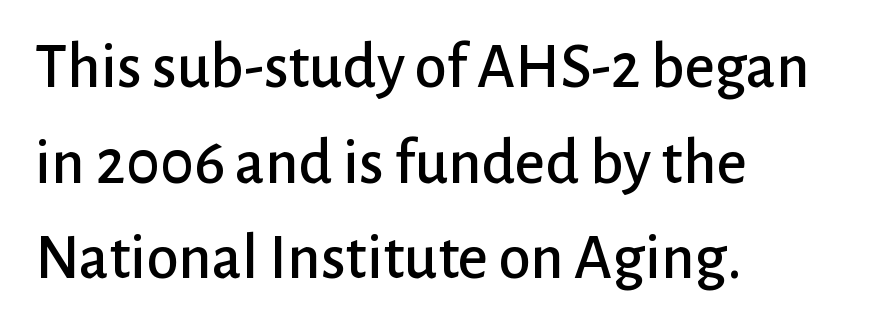
Font category for this specimen: sans-serif. Caption: standard tracking, unaltered. The rendering uses natural spacing where letterforms have individual widths. This block has exactly the height ordinary leading produces. The text block is weighted toward the left margin, trailing off unevenly rightward.
